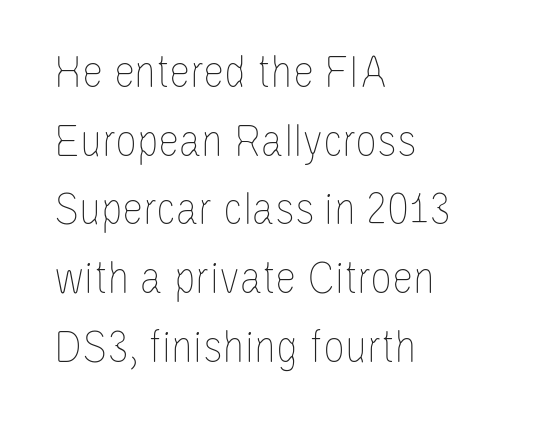
{"italic": "no", "bold": "no", "weight": "thin", "width": "condensed", "stroke_contrast": "low", "x_height": "large", "monospaced": "no", "underline": "no", "align": "left", "line_spacing": "normal", "line_spacing_ratio": 1.43, "letter_spacing": "normal", "letter_spacing_em": 0.0, "glyph_px": 48}
